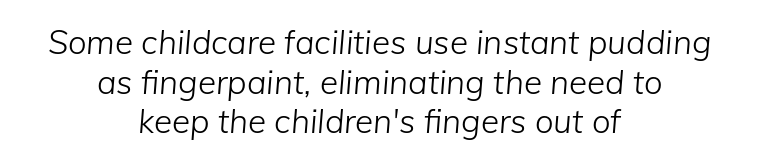
The image shows 33 px light type, italic (leaning right); set centered, line spacing 1.2x, normal letter spacing, not underlined; low stroke contrast and a medium x-height.
